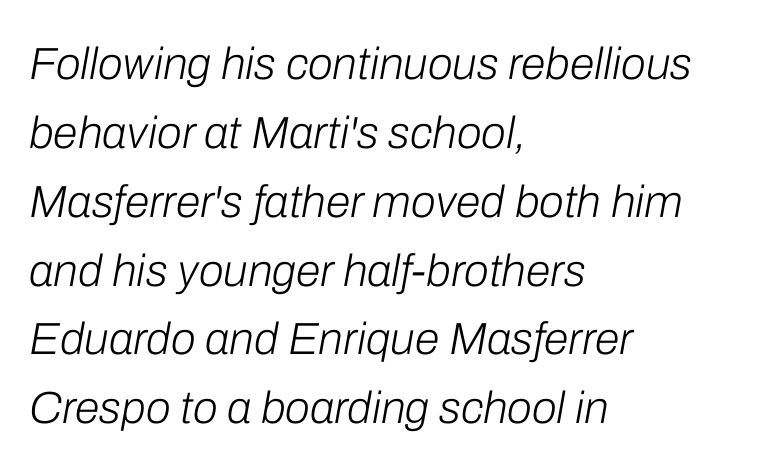
Q: Is the text bold? A: No.
Q: Is the text italic (slanted)? A: Yes, it leans right by about 10 degrees.
Q: Is the text underlined? A: No.
Q: How is the paragraph aligned? A: Left-aligned.
Q: Is the spacing between letters normal or unusually wide? A: Normal.
Q: Is the spacing between lines tight, normal or loose? A: Normal.
Q: Width (condensed, normal, or wide)? A: Normal.
Q: Stroke contrast? A: Low.
Q: x-height? A: Medium.
Q: Monospaced? A: No.
